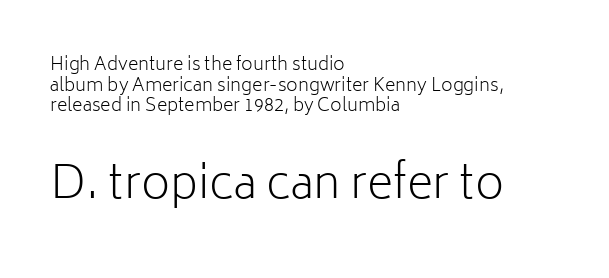
Stem width sits at or under what a default text font uses. A typesetter would call this proportional, since set widths differ per character. The compositor pushed each line to the left boundary. You could barely slide anything between these rows.
